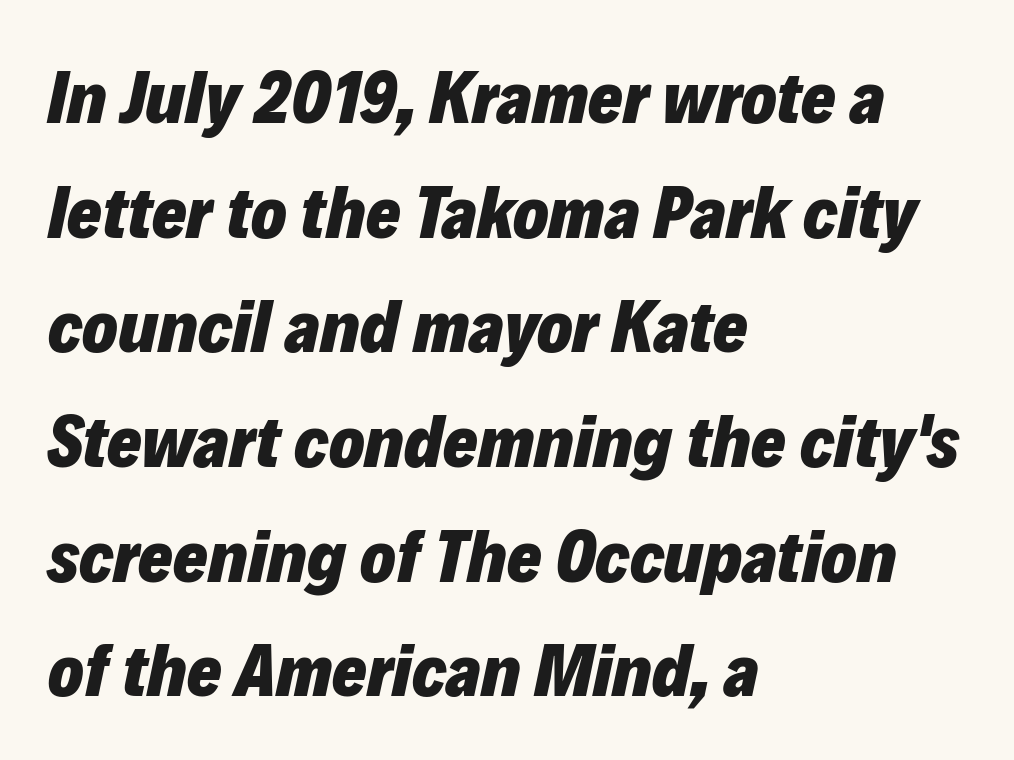
Q: Is the text bold? A: Yes.
Q: Is the text italic (slanted)? A: Yes, it leans right by about 12 degrees.
Q: Is the text underlined? A: No.
Q: How is the paragraph aligned? A: Left-aligned.
Q: Is the spacing between letters normal or unusually wide? A: Normal.
Q: Is the spacing between lines tight, normal or loose? A: Normal.
Q: Width (condensed, normal, or wide)? A: Normal.
Q: Stroke contrast? A: Low.
Q: x-height? A: Medium.
Q: Monospaced? A: No.
